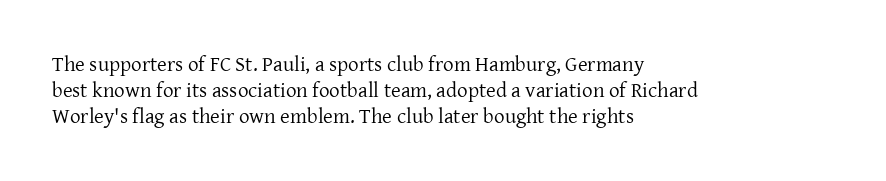
Q: Is the text bold? A: No.
Q: Is the text italic (slanted)? A: No, it is upright.
Q: Is the text underlined? A: No.
Q: How is the paragraph aligned? A: Left-aligned.
Q: Is the spacing between letters normal or unusually wide? A: Normal.
